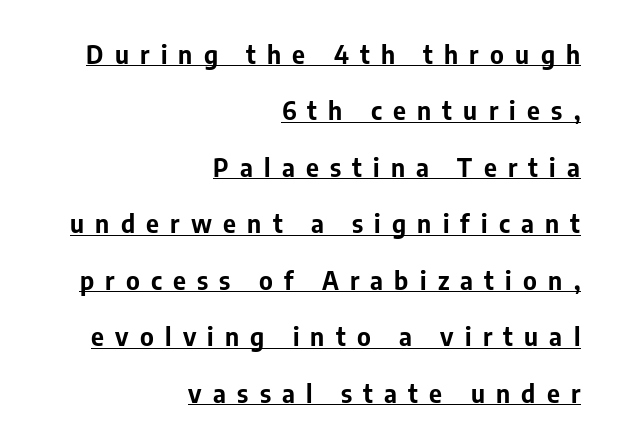
Q: Is the text bold? A: Yes.
Q: Is the text italic (slanted)? A: No, it is upright.
Q: Is the text underlined? A: Yes.
Q: How is the paragraph aligned? A: Right-aligned.
Q: Is the spacing between letters normal or unusually wide? A: Unusually wide.
Q: Is the spacing between lines tight, normal or loose? A: Loose.
